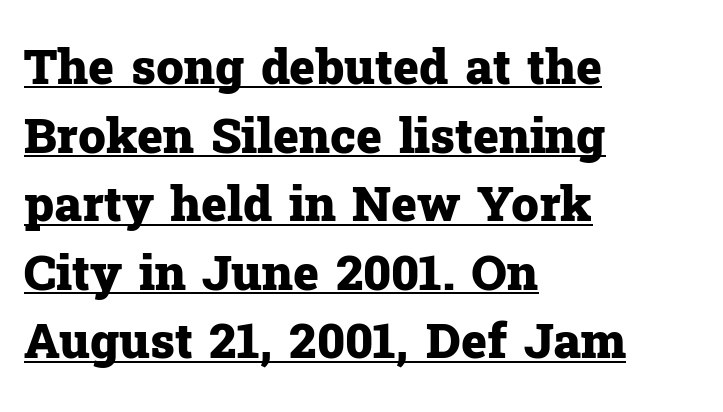
Q: Is the text bold? A: Yes.
Q: Is the text italic (slanted)? A: No, it is upright.
Q: Is the typeface a serif or a sans-serif typeface? A: Serif.
Q: Is the text underlined? A: Yes.
Q: How is the paragraph aligned? A: Left-aligned.
Q: Is the spacing between letters normal or unusually wide? A: Normal.
Q: Is the spacing between lines tight, normal or loose? A: Normal.
Q: Width (condensed, normal, or wide)? A: Normal.
Q: Stroke contrast? A: Low.
Q: x-height? A: Medium.
Q: Monospaced? A: No.
